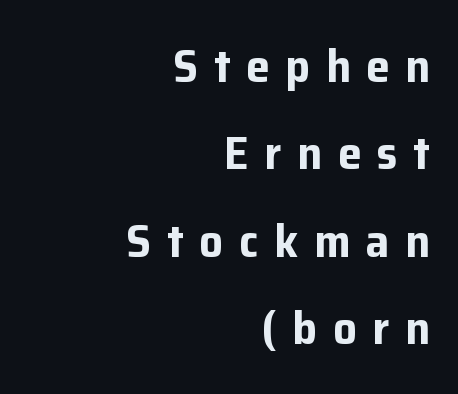
The image shows 47 px bold sans-serif type, upright; set right-aligned, line spacing 1.86x, unusually wide letter spacing (+0.34 em), not underlined; low stroke contrast and a medium x-height.
